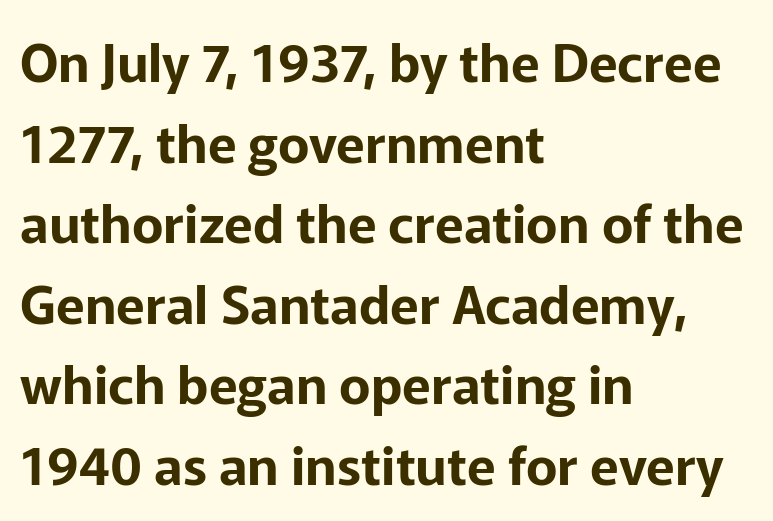
What kind of face is this? One without serifs — a sans. Alignment: flush left. Is the letter spacing exaggerated? No — it looks like the ordinary default. Any mark beneath the type? The region is blank. Normally led — the rows are evenly, conventionally spaced.
